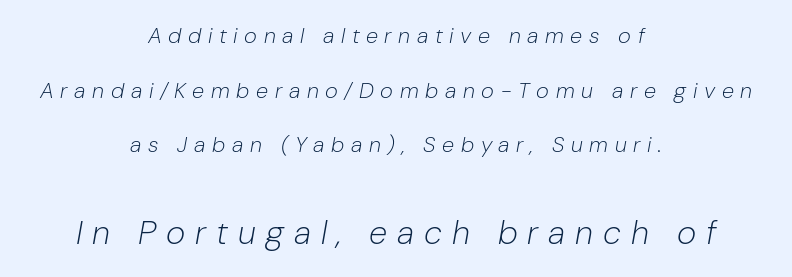
{"italic": "yes", "lean": "right", "slant_degrees": 10, "bold": "no", "weight": "light", "width": "normal", "stroke_contrast": "low", "x_height": "medium", "monospaced": "no", "underline": "no", "align": "center", "line_spacing": "loose", "line_spacing_ratio": 2.48, "letter_spacing": "wide", "letter_spacing_em": 0.3, "larger_block": "second", "size_ratio": 1.5, "glyph_px": 33}
